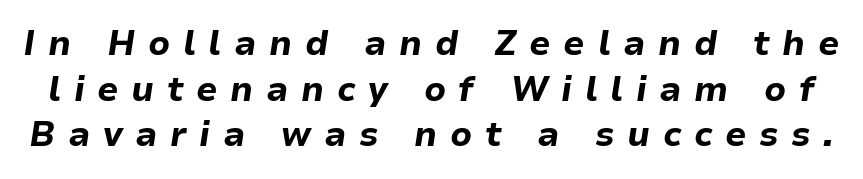
The image shows 34 px bold type, italic (leaning right); set normal line spacing (1.34x), unusually wide letter spacing (+0.37 em), not underlined; low stroke contrast and a medium x-height.
